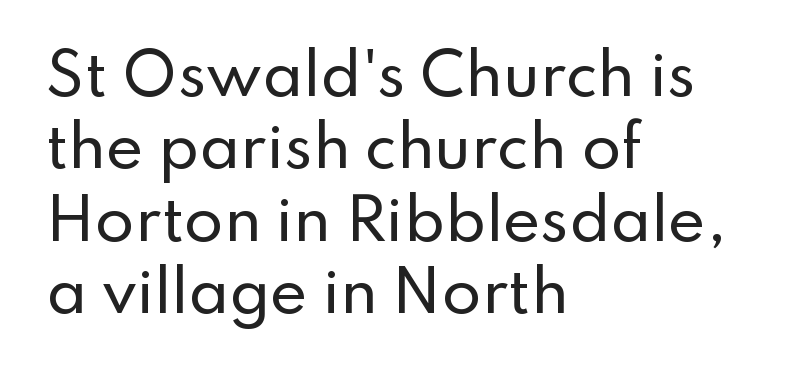
{"serif": "no", "italic": "no", "width": "normal", "stroke_contrast": "low", "x_height": "small", "monospaced": "no", "underline": "no", "align": "left", "line_spacing": "normal", "line_spacing_ratio": 1.27, "letter_spacing": "normal", "letter_spacing_em": 0.0, "glyph_px": 57}
